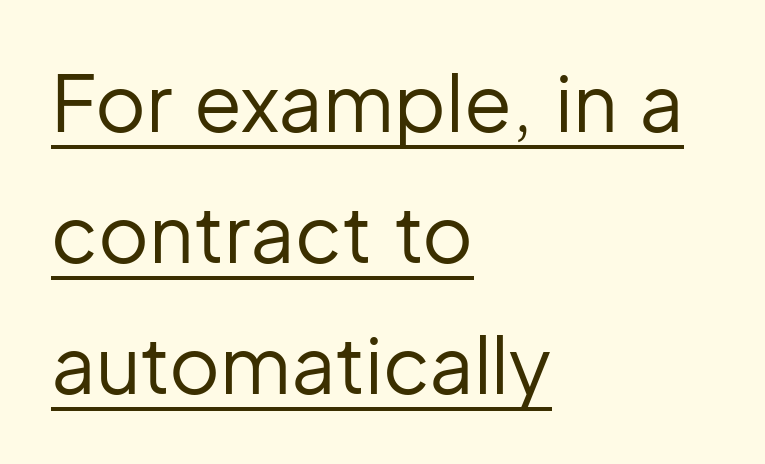
{"serif": "no", "italic": "no", "bold": "no", "weight": "regular", "width": "normal", "stroke_contrast": "low", "x_height": "medium", "monospaced": "no", "underline": "yes", "align": "left", "line_spacing": "normal", "line_spacing_ratio": 1.68, "letter_spacing": "normal", "letter_spacing_em": 0.0, "glyph_px": 78}
